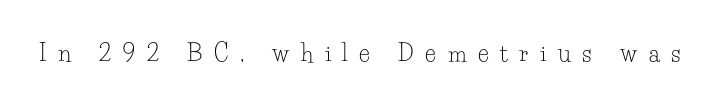
{"italic": "no", "bold": "no", "underline": "no", "letter_spacing": "wide", "letter_spacing_em": 0.5, "glyph_px": 23}
